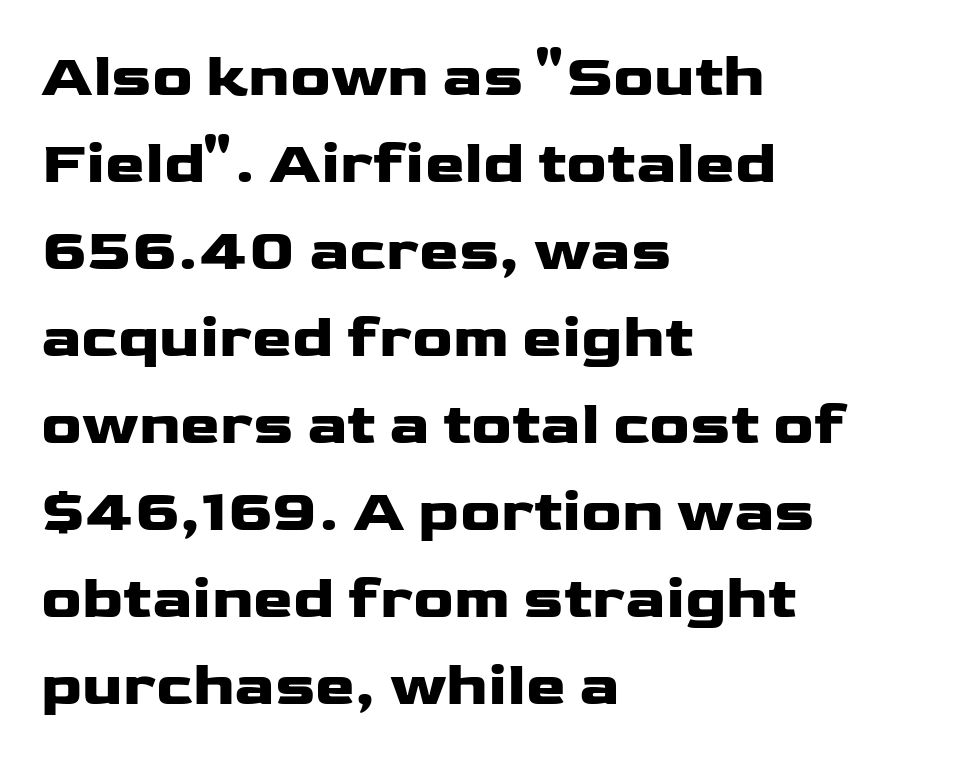
The image shows 60 px heavy, wide sans-serif type, upright; set left-aligned, normal line spacing (1.45x), normal letter spacing, not underlined; low stroke contrast and a medium x-height.
